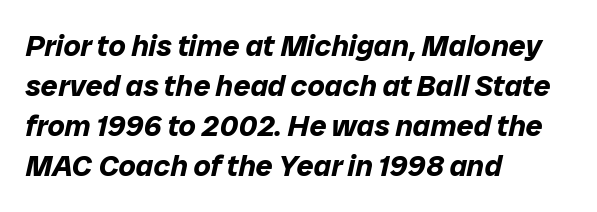
Line beginnings align vertically; line endings do not. The glyphs look as if they've been sheared to an angle. The words here are not underlined. Students, observe: this is what conventionally led text looks like. How heavy is the stroke? Heavy — this is a bold. Nobody touched the tracking dial on this one.
